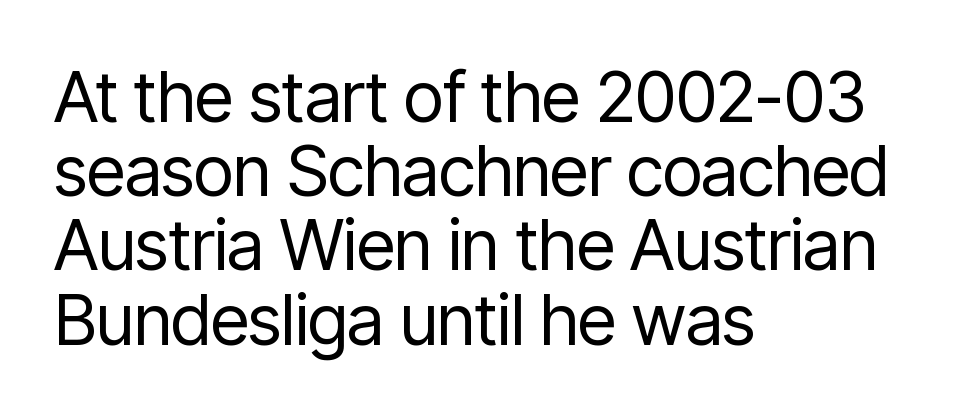
{"serif": "no", "italic": "no", "bold": "no", "weight": "regular", "width": "condensed", "stroke_contrast": "low", "x_height": "medium", "monospaced": "no", "underline": "no", "align": "left", "line_spacing": "tight", "line_spacing_ratio": 1.06, "letter_spacing": "normal", "letter_spacing_em": 0.0, "glyph_px": 70}
